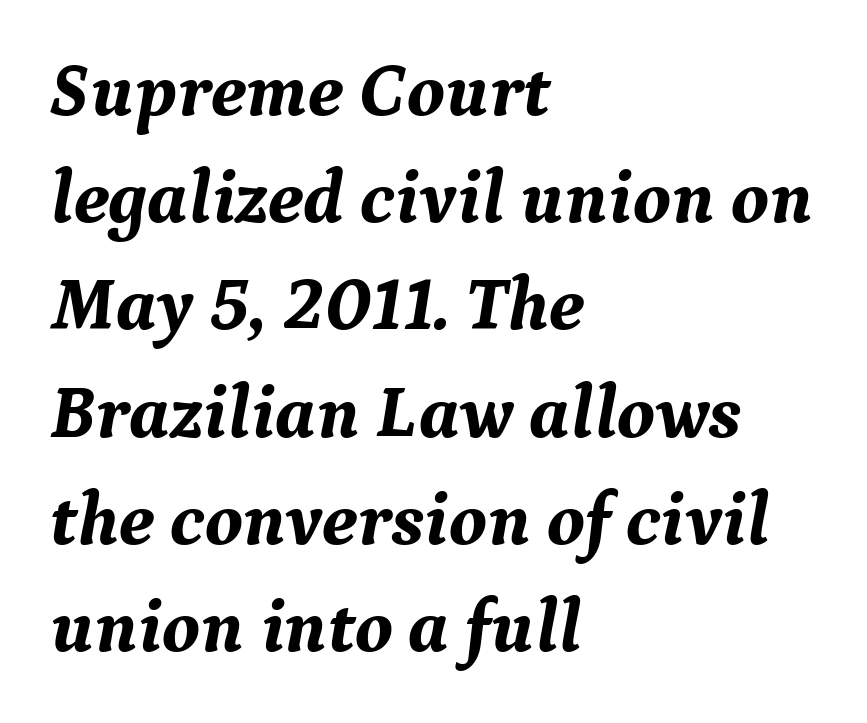
Q: Is the text bold? A: Yes.
Q: Is the text italic (slanted)? A: Yes, it leans right by about 9 degrees.
Q: Is the typeface a serif or a sans-serif typeface? A: Serif.
Q: Is the text underlined? A: No.
Q: How is the paragraph aligned? A: Left-aligned.
Q: Is the spacing between letters normal or unusually wide? A: Normal.
Q: Is the spacing between lines tight, normal or loose? A: Normal.
Q: Width (condensed, normal, or wide)? A: Normal.
Q: Stroke contrast? A: Medium.
Q: x-height? A: Medium.
Q: Monospaced? A: No.
